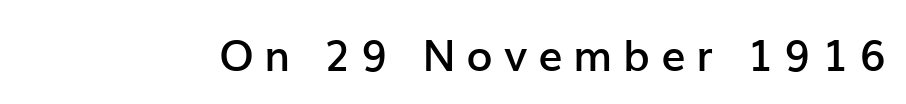
Proportional: the letters do not fall into vertical columns. The face used here is rendered with a markedly widened letterfit. No italicization has been applied; the sample stays upright. The gap between lines stays unmarked. These lines are composed in type without serifs.
